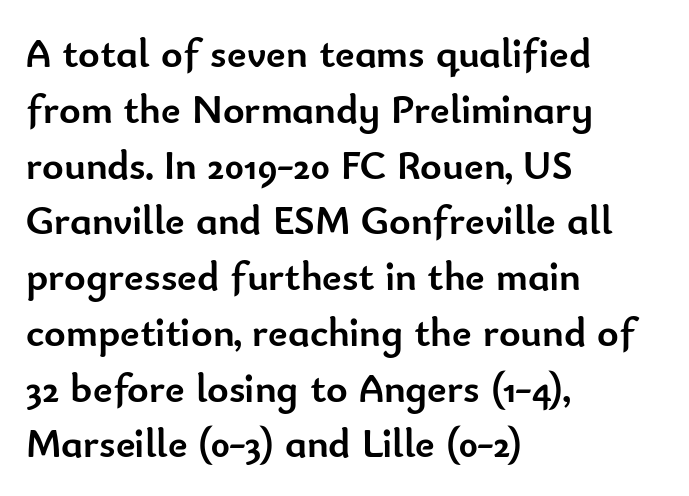
The image shows 41 px semibold sans-serif type, upright; set left-aligned, normal line spacing (1.36x), normal letter spacing, not underlined; low stroke contrast and a small x-height.
